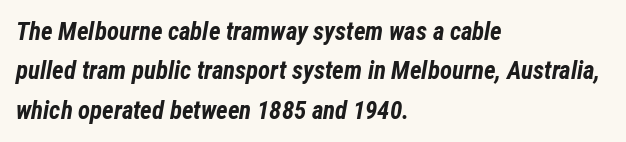
{"italic": "yes", "lean": "right", "slant_degrees": 12, "bold": "yes", "underline": "no", "align": "left", "line_spacing": "normal", "line_spacing_ratio": 1.58, "letter_spacing": "normal", "letter_spacing_em": 0.0, "glyph_px": 25}
